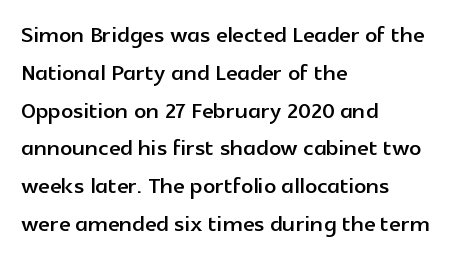
Q: Is the text italic (slanted)? A: No, it is upright.
Q: Is the typeface a serif or a sans-serif typeface? A: Sans-serif.
Q: Is the text underlined? A: No.
Q: How is the paragraph aligned? A: Left-aligned.
Q: Is the spacing between letters normal or unusually wide? A: Normal.
Q: Is the spacing between lines tight, normal or loose? A: Normal.
Q: Width (condensed, normal, or wide)? A: Normal.
Q: x-height? A: Medium.
Q: Monospaced? A: No.
